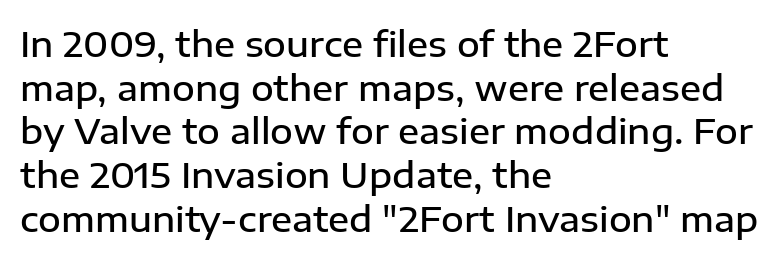
The image shows 35 px semibold sans-serif type, upright; set left-aligned, normal line spacing (1.25x), normal letter spacing, not underlined; low stroke contrast and a medium x-height.
